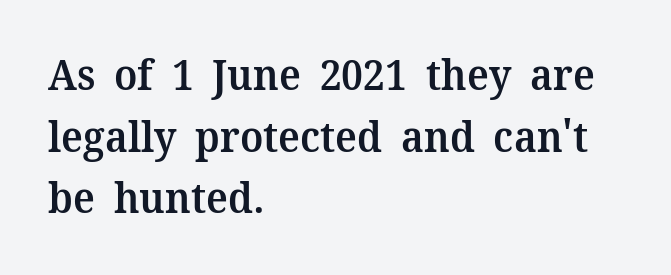
Q: Is the text bold? A: Semi-bold.
Q: Is the text italic (slanted)? A: No, it is upright.
Q: Is the typeface a serif or a sans-serif typeface? A: Serif.
Q: Is the text underlined? A: No.
Q: How is the paragraph aligned? A: Left-aligned.
Q: Is the spacing between letters normal or unusually wide? A: Normal.
Q: Is the spacing between lines tight, normal or loose? A: Normal.
Q: Width (condensed, normal, or wide)? A: Normal.
Q: Stroke contrast? A: Medium.
Q: x-height? A: Medium.
Q: Monospaced? A: No.
